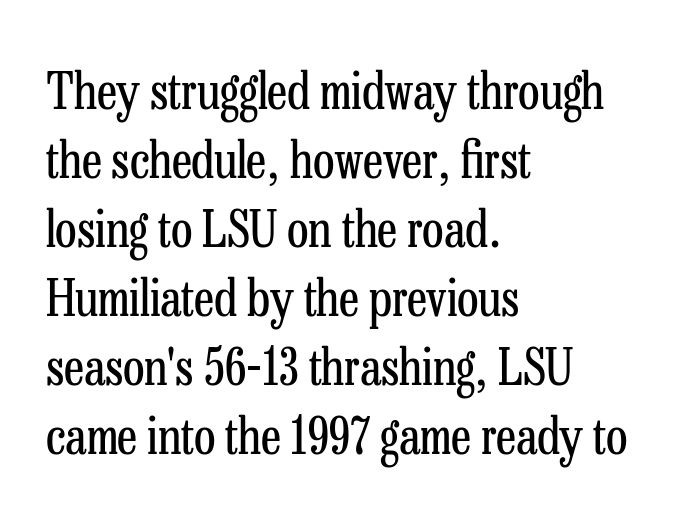
Q: Is the text bold? A: No.
Q: Is the text italic (slanted)? A: No, it is upright.
Q: Is the typeface a serif or a sans-serif typeface? A: Serif.
Q: Is the text underlined? A: No.
Q: How is the paragraph aligned? A: Left-aligned.
Q: Is the spacing between letters normal or unusually wide? A: Normal.
Q: Is the spacing between lines tight, normal or loose? A: Normal.
Q: Width (condensed, normal, or wide)? A: Condensed.
Q: Stroke contrast? A: Low.
Q: x-height? A: Medium.
Q: Monospaced? A: No.
